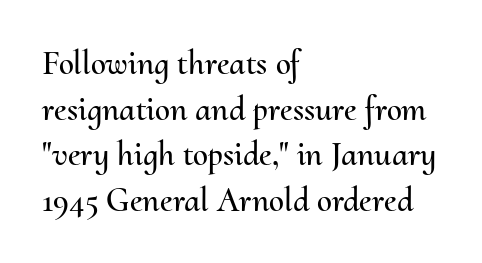
The image shows 34 px text type, upright; set left-aligned, normal line spacing (1.34x), normal letter spacing, not underlined; medium stroke contrast and a small x-height.
